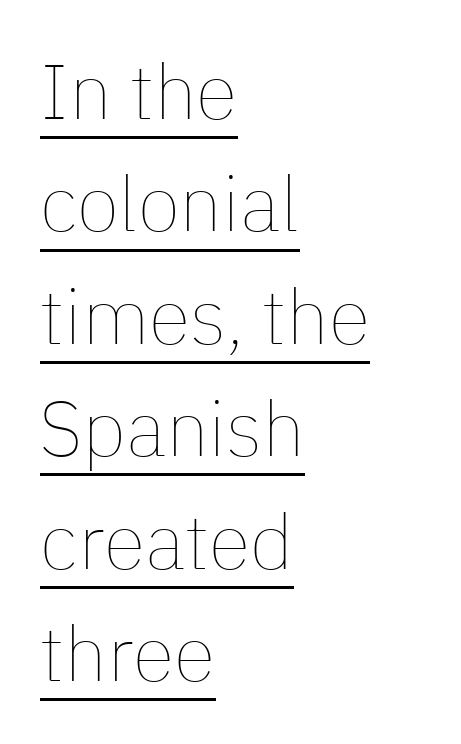
The tracking reads as untouched default to a designer's eye. Unlike italic type, these characters show no tilt at all. The font is comparable to plain body text, perhaps lighter. Do the characters align in a grid? No, the font is proportional. Caption: multi-line text, flush left, ragged right. The leading is moderate, giving the passage an even texture.
